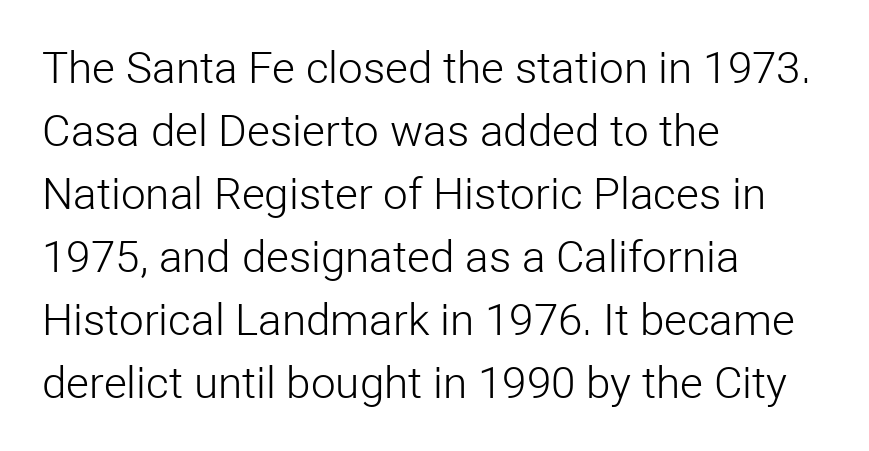
{"serif": "no", "italic": "no", "bold": "no", "weight": "light", "width": "normal", "stroke_contrast": "low", "x_height": "medium", "monospaced": "no", "underline": "no", "align": "left", "line_spacing": "normal", "line_spacing_ratio": 1.43, "letter_spacing": "normal", "letter_spacing_em": 0.0, "glyph_px": 44}
